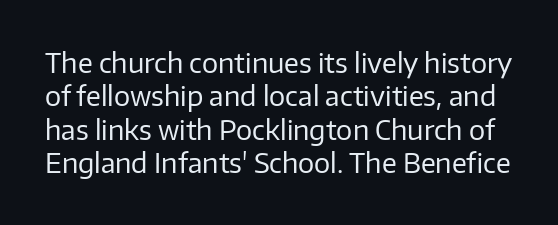
The image shows 27 px text type, upright; set line spacing 1.24x, normal letter spacing, not underlined.
